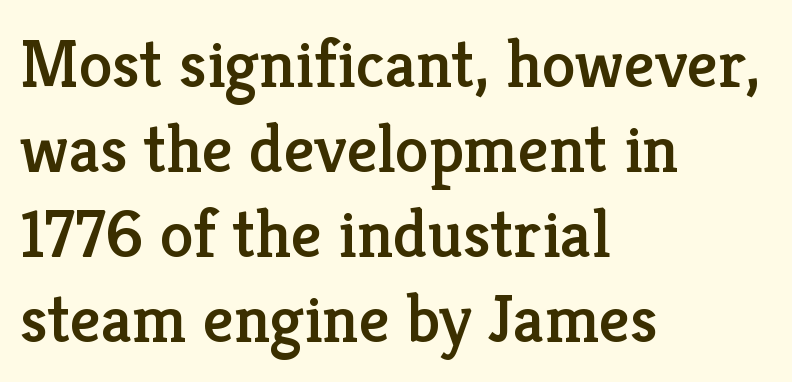
Q: Is the text italic (slanted)? A: No, it is upright.
Q: Is the typeface a serif or a sans-serif typeface? A: Serif.
Q: Is the text underlined? A: No.
Q: How is the paragraph aligned? A: Left-aligned.
Q: Is the spacing between letters normal or unusually wide? A: Normal.
Q: Is the spacing between lines tight, normal or loose? A: Normal.
Q: Width (condensed, normal, or wide)? A: Normal.
Q: Stroke contrast? A: Low.
Q: x-height? A: Medium.
Q: Monospaced? A: No.
